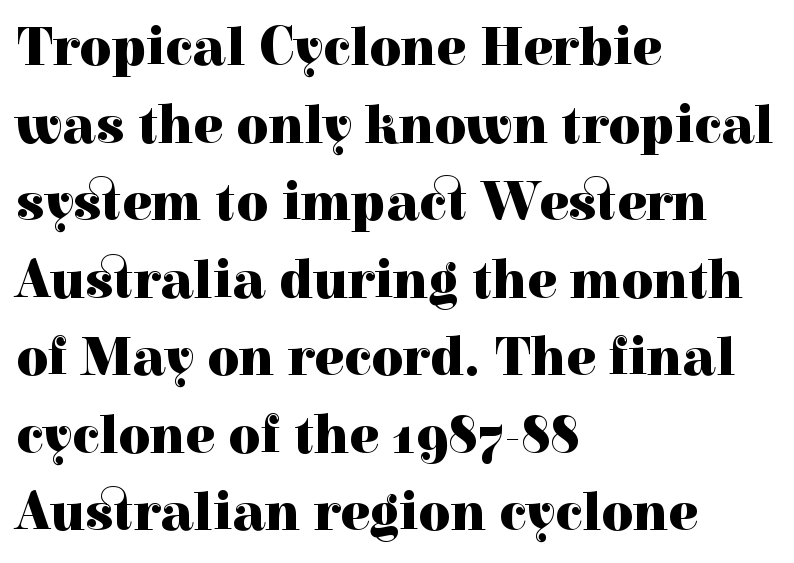
Q: Is the text bold? A: Yes.
Q: Is the text italic (slanted)? A: No, it is upright.
Q: Is the typeface a serif or a sans-serif typeface? A: Serif.
Q: Is the text underlined? A: No.
Q: How is the paragraph aligned? A: Left-aligned.
Q: Is the spacing between letters normal or unusually wide? A: Normal.
Q: Is the spacing between lines tight, normal or loose? A: Normal.
Q: Width (condensed, normal, or wide)? A: Normal.
Q: x-height? A: Medium.
Q: Monospaced? A: No.
